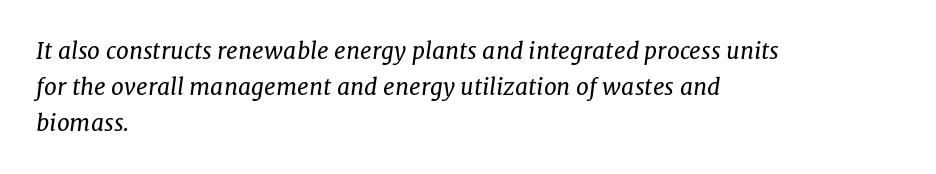
{"italic": "yes", "lean": "right", "slant_degrees": 7, "bold": "no", "underline": "no", "align": "left", "line_spacing": "normal", "line_spacing_ratio": 1.56, "letter_spacing": "normal", "letter_spacing_em": 0.0, "glyph_px": 23}
